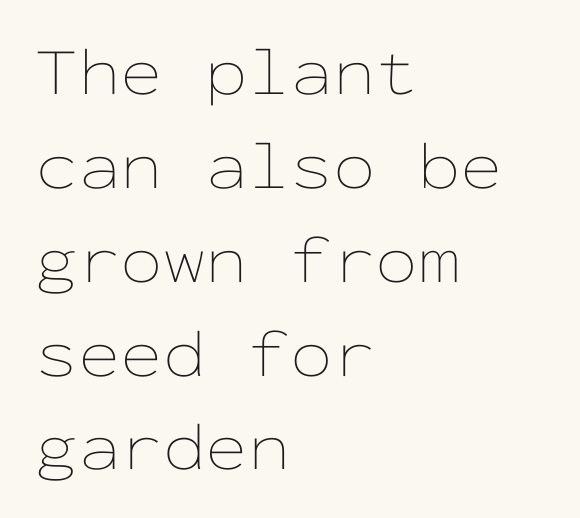
{"italic": "no", "bold": "no", "weight": "thin", "width": "wide", "stroke_contrast": "low", "x_height": "medium", "monospaced": "yes", "underline": "no", "align": "left", "line_spacing": "normal", "line_spacing_ratio": 1.38, "letter_spacing": "normal", "letter_spacing_em": 0.0, "glyph_px": 68}
